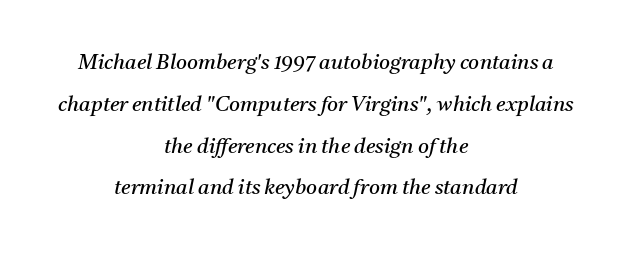
The letterforms sit shoulder to shoulder at normal distance. Descender tails drop into unmarked territory. The weight tops out at a normal text grade. Caption: multi-line text, centered on the measure. You could fit nearly another row in the gap between these rows.
